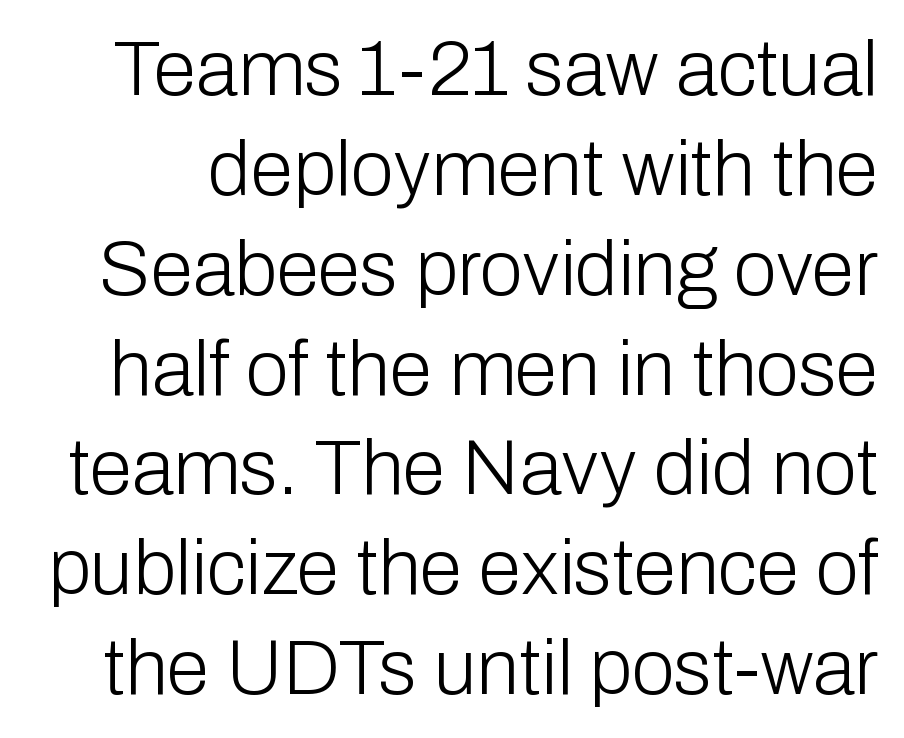
The passage shown has conventional tracking throughout. This sample uses a sans-serif face. The weight would be labelled regular, book, light, or lighter still. The letters advance in unequal steps, a hallmark of proportional type. The leading is moderate, giving the passage an even texture. Tall strokes in this sample are plumb rather than angled.
